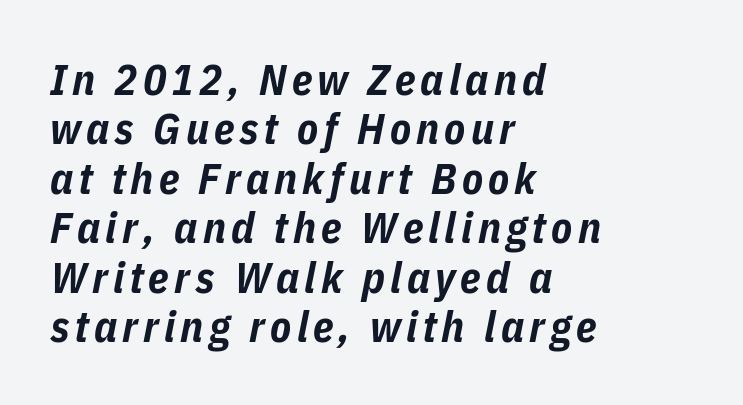
Q: Is the text bold? A: Yes.
Q: Is the text italic (slanted)? A: Yes, it leans right by about 11 degrees.
Q: Is the text underlined? A: No.
Q: How is the paragraph aligned? A: Left-aligned.
Q: Is the spacing between lines tight, normal or loose? A: Tight.
Q: Width (condensed, normal, or wide)? A: Condensed.
Q: Stroke contrast? A: Low.
Q: x-height? A: Medium.
Q: Monospaced? A: No.
